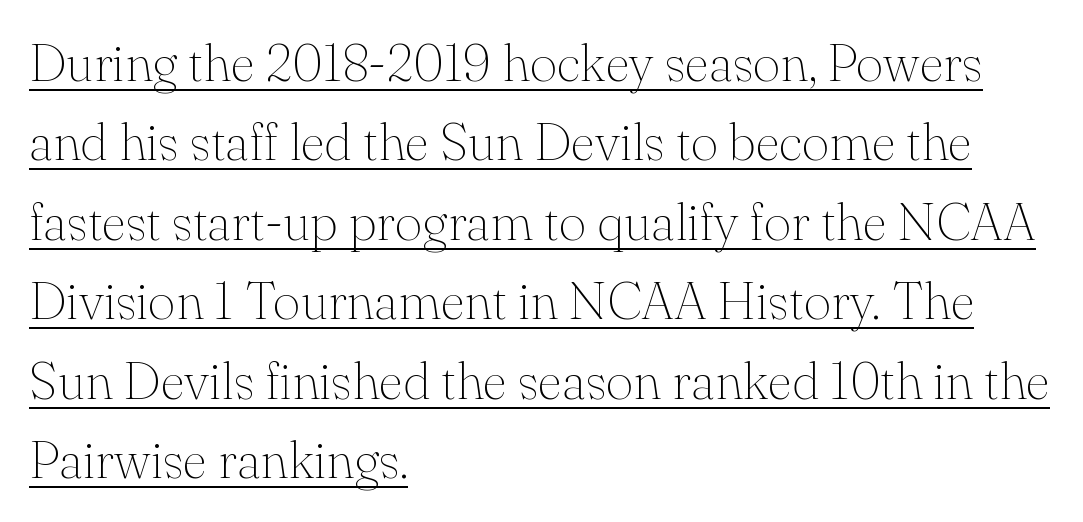
Q: Is the text bold? A: No.
Q: Is the text italic (slanted)? A: No, it is upright.
Q: Is the typeface a serif or a sans-serif typeface? A: Serif.
Q: Is the text underlined? A: Yes.
Q: How is the paragraph aligned? A: Left-aligned.
Q: Is the spacing between letters normal or unusually wide? A: Normal.
Q: Is the spacing between lines tight, normal or loose? A: Normal.
Q: Width (condensed, normal, or wide)? A: Normal.
Q: Stroke contrast? A: Medium.
Q: x-height? A: Small.
Q: Monospaced? A: No.
